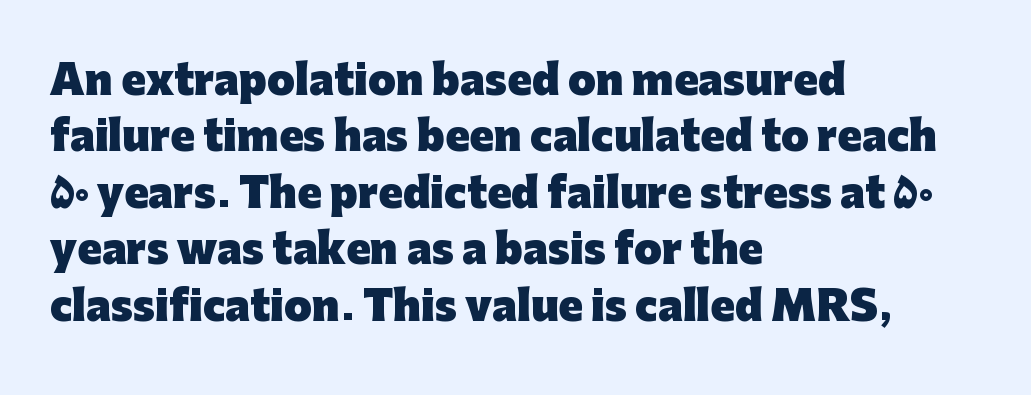
The image shows 40 px heavy sans-serif type, upright; set left-aligned, normal line spacing (1.41x), normal letter spacing, not underlined; low stroke contrast and a medium x-height.
